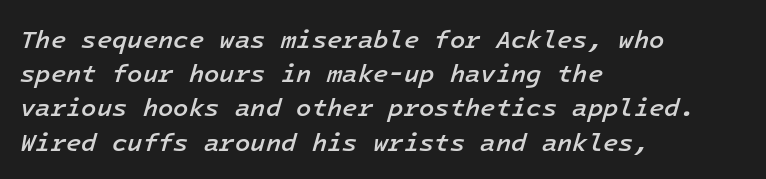
The paragraph shown leans on its left margin. The lines sit at an ordinary, default distance from one another. If you drew a line through each stem, it would be angled. Tracking value appears to be zero — textbook default spacing. Stems and bowls a touch heavier than normal — semibold. Descender tails drop into unmarked territory.
